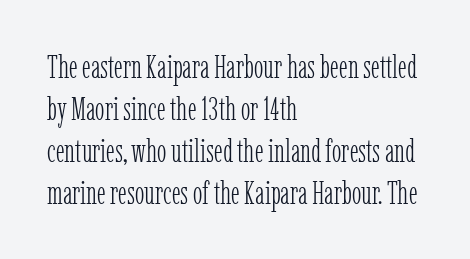
Are there feet on the stems? There are — it's a serif. Stems here are at most as thick as an everyday book face. Each letter keeps its own natural width here, so spacing adapts to shape. The font's upright variant was chosen for this text.
